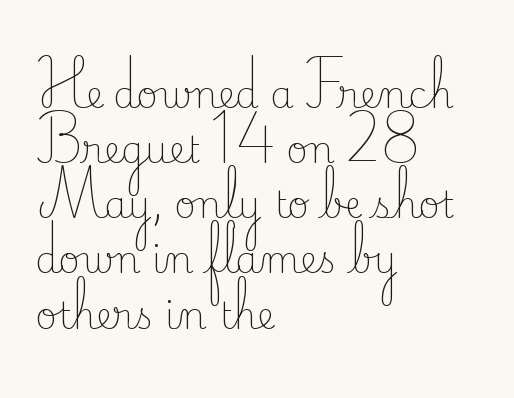
Unbolded letterforms with no extra heft. Alignment: flush left. A serif font was chosen for this passage. A roman cut, with each character standing at attention. Lines of text with bare space underneath. Leading: standard.
